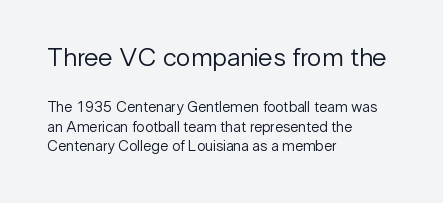
The image shows 26 px text type, upright; set left-aligned, normal line spacing (1.29x), normal letter spacing, not underlined; the first (top) block is 1.73x larger.
